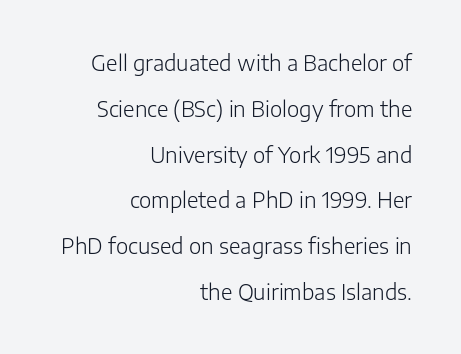
The image shows 21 px text type, upright; set right-aligned, loose line spacing (2.18x), normal letter spacing, not underlined.
